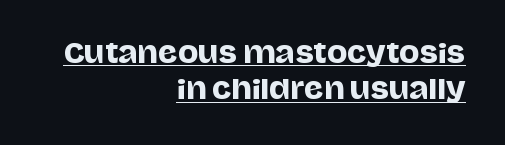
The image shows 27 px text type, upright; set right-aligned, normal line spacing (1.34x), normal letter spacing, underlined.
